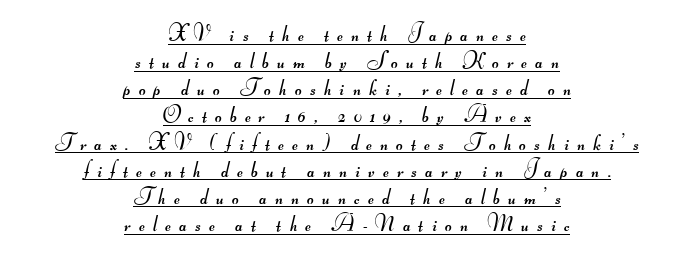
{"bold": "no", "underline": "yes", "align": "center", "line_spacing_ratio": 1.18, "letter_spacing": "wide", "letter_spacing_em": 0.36, "glyph_px": 23}
